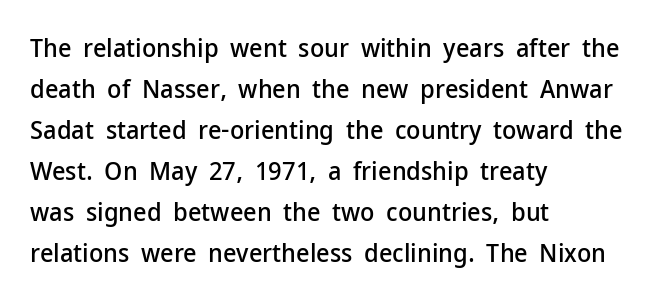
{"italic": "no", "underline": "no", "align": "left", "line_spacing": "normal", "line_spacing_ratio": 1.58, "letter_spacing": "normal", "letter_spacing_em": 0.0, "glyph_px": 26}
